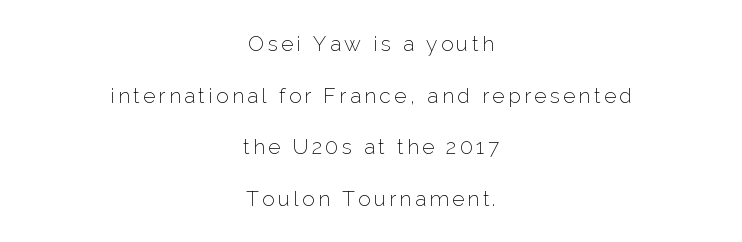
Q: Is the text bold? A: No.
Q: Is the text italic (slanted)? A: No, it is upright.
Q: Is the text underlined? A: No.
Q: How is the paragraph aligned? A: Centered.
Q: Is the spacing between lines tight, normal or loose? A: Loose.
